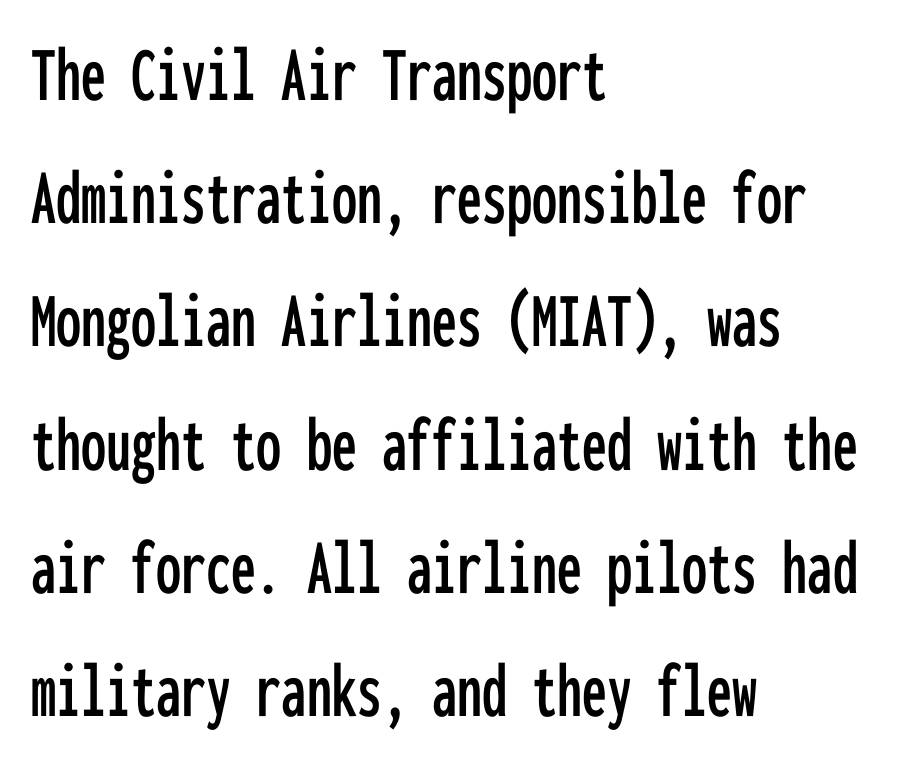
Q: Is the text italic (slanted)? A: No, it is upright.
Q: Is the typeface a serif or a sans-serif typeface? A: Sans-serif.
Q: Is the text underlined? A: No.
Q: How is the paragraph aligned? A: Left-aligned.
Q: Is the spacing between letters normal or unusually wide? A: Normal.
Q: Is the spacing between lines tight, normal or loose? A: Normal.
Q: Width (condensed, normal, or wide)? A: Condensed.
Q: Stroke contrast? A: Low.
Q: x-height? A: Medium.
Q: Monospaced? A: Yes.
